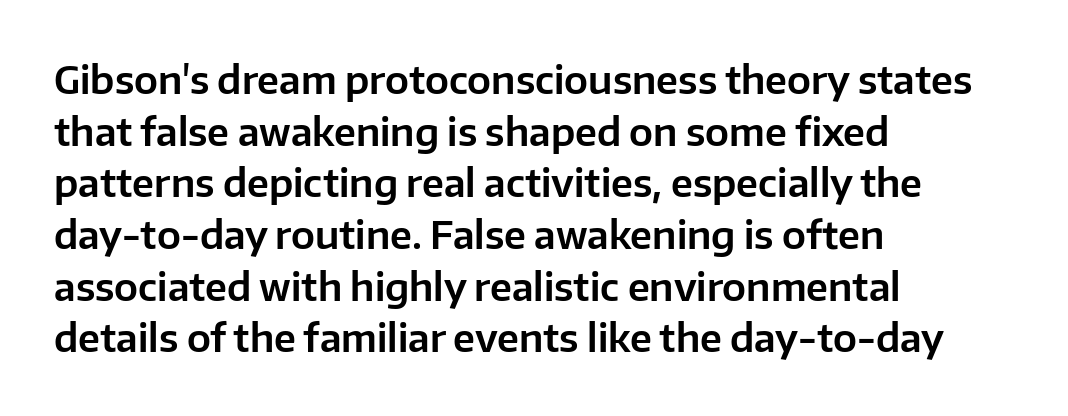
The image shows 38 px sans-serif type, upright; set left-aligned, normal line spacing (1.36x), normal letter spacing, not underlined; low stroke contrast and a medium x-height.
